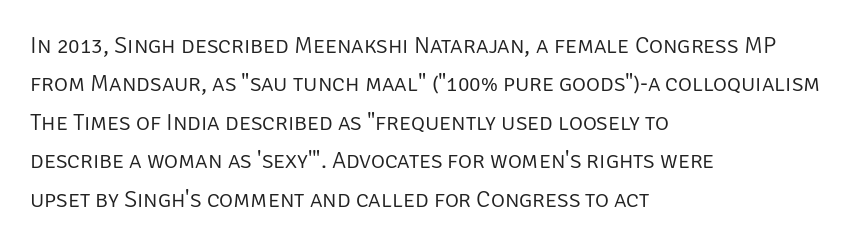
Plain, unruled lines of type. No heavy texture on the line: the type isn't bold. Look at the tracking — it's just the regular setting, nothing added. The axis of the letterforms is exactly vertical. The rows are spaced the way most documents space them.
